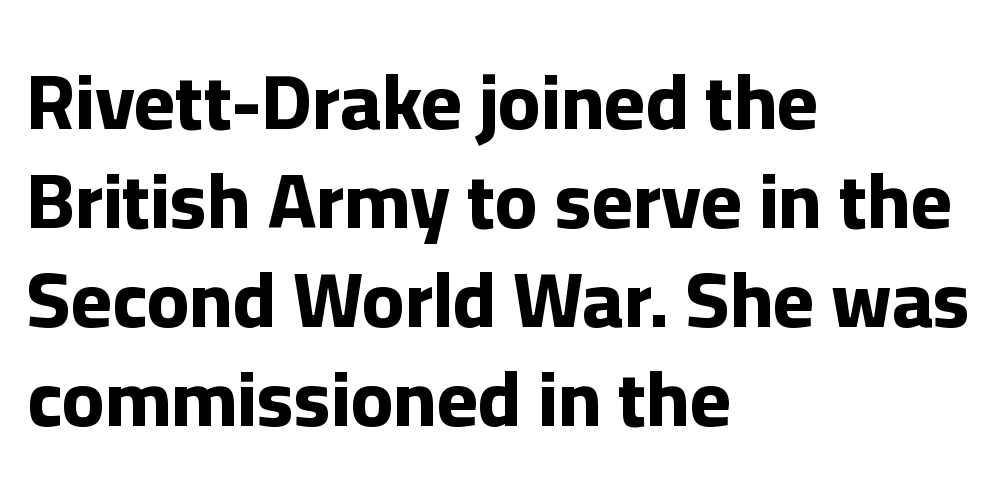
The space beneath each line is pristine and unruled. The face used here is proportionally spaced, like ordinary book or web type. Layout note: lines flush left. The sample has been set heavy, in full bold. The typeface chosen for these lines omits serifs. Leading matches the norm, producing a regular column.
